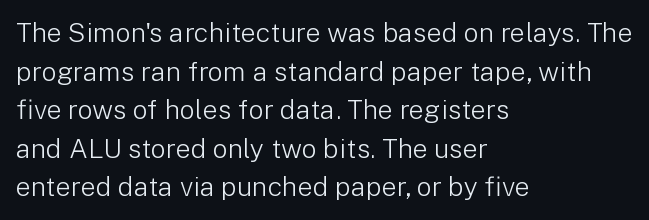
Q: Is the text bold? A: No.
Q: Is the text italic (slanted)? A: No, it is upright.
Q: Is the text underlined? A: No.
Q: How is the paragraph aligned? A: Left-aligned.
Q: Is the spacing between letters normal or unusually wide? A: Normal.
Q: Is the spacing between lines tight, normal or loose? A: Normal.
